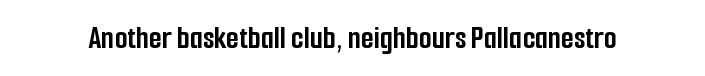
Q: Is the text bold? A: Yes.
Q: Is the text italic (slanted)? A: No, it is upright.
Q: Is the typeface a serif or a sans-serif typeface? A: Sans-serif.
Q: Is the text underlined? A: No.
Q: Is the spacing between letters normal or unusually wide? A: Normal.
Q: Width (condensed, normal, or wide)? A: Condensed.
Q: Stroke contrast? A: Low.
Q: x-height? A: Medium.
Q: Monospaced? A: No.
